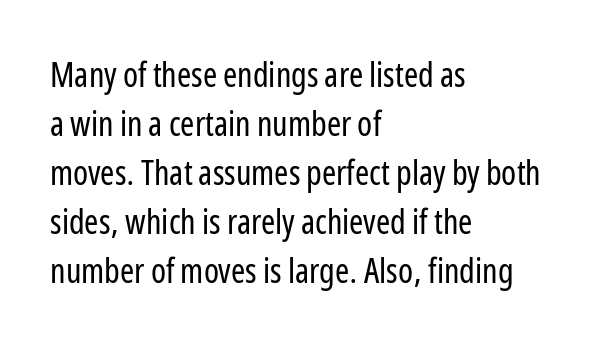
Q: Is the text bold? A: No.
Q: Is the text italic (slanted)? A: No, it is upright.
Q: Is the typeface a serif or a sans-serif typeface? A: Sans-serif.
Q: Is the text underlined? A: No.
Q: How is the paragraph aligned? A: Left-aligned.
Q: Is the spacing between letters normal or unusually wide? A: Normal.
Q: Is the spacing between lines tight, normal or loose? A: Normal.
Q: Width (condensed, normal, or wide)? A: Condensed.
Q: Stroke contrast? A: Low.
Q: x-height? A: Medium.
Q: Monospaced? A: No.
